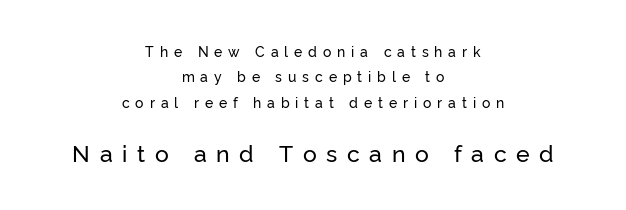
Q: Is the text italic (slanted)? A: No, it is upright.
Q: Is the text underlined? A: No.
Q: How is the paragraph aligned? A: Centered.
Q: Is the spacing between letters normal or unusually wide? A: Unusually wide.
Q: Which block of text is set in a larger size, the first (top) or the second (bottom)? A: The second (bottom) one.
